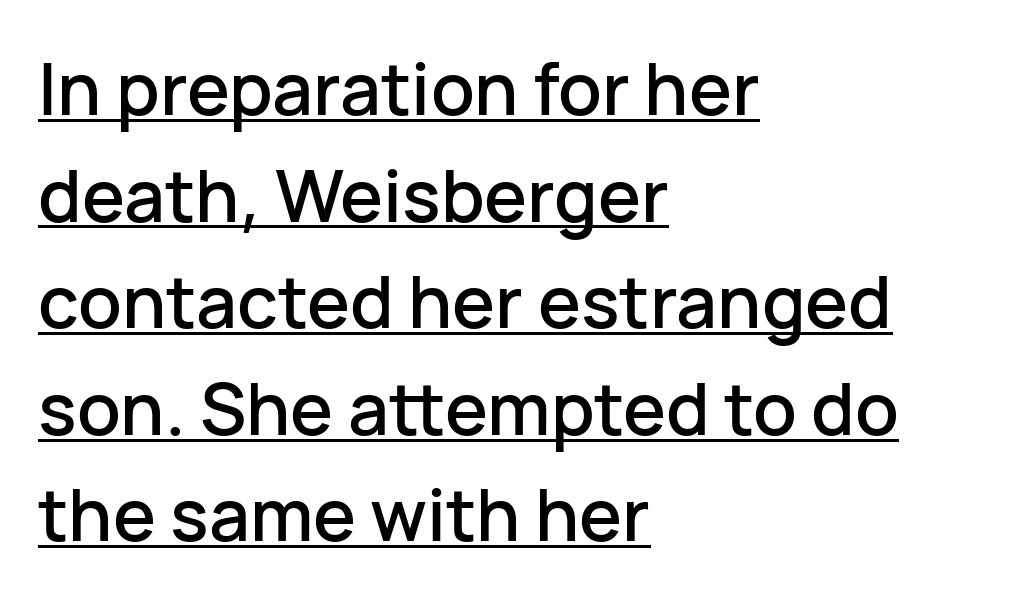
The image shows 72 px sans-serif type, upright; set left-aligned, normal line spacing (1.48x), normal letter spacing, underlined; low stroke contrast and a medium x-height.
